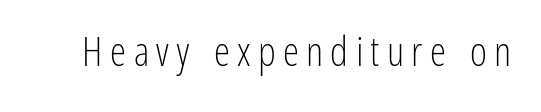
Q: Is the text bold? A: No.
Q: Is the text italic (slanted)? A: No, it is upright.
Q: Is the typeface a serif or a sans-serif typeface? A: Sans-serif.
Q: Is the text underlined? A: No.
Q: Width (condensed, normal, or wide)? A: Condensed.
Q: Stroke contrast? A: Low.
Q: x-height? A: Medium.
Q: Monospaced? A: No.
